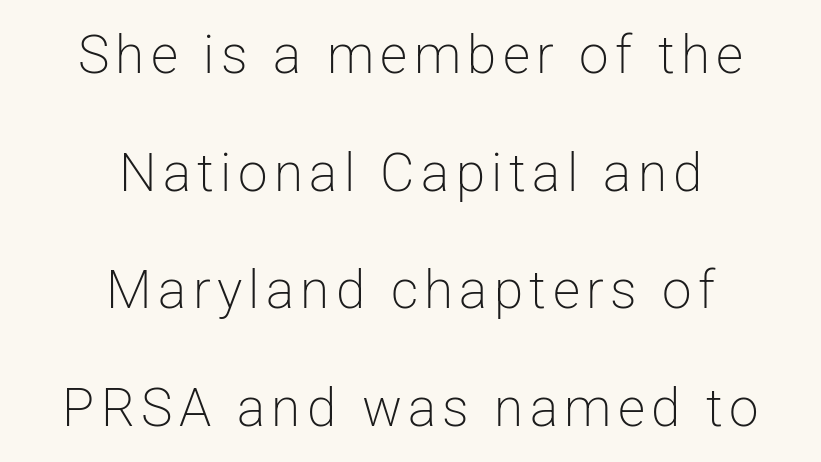
Q: Is the text bold? A: No.
Q: Is the text italic (slanted)? A: No, it is upright.
Q: Is the typeface a serif or a sans-serif typeface? A: Sans-serif.
Q: Is the text underlined? A: No.
Q: How is the paragraph aligned? A: Centered.
Q: Is the spacing between lines tight, normal or loose? A: Loose.
Q: Width (condensed, normal, or wide)? A: Normal.
Q: Stroke contrast? A: Low.
Q: x-height? A: Medium.
Q: Monospaced? A: No.
